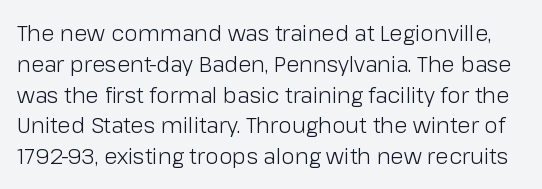
The line texture is even and compact thanks to regular tracking. Weight: not bold — regular or lighter. Bare-footed words on every line. Italic: no, the glyphs are upright roman. Normally led — the rows are evenly, conventionally spaced.
